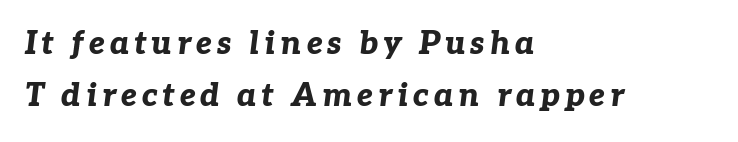
Q: Is the text bold? A: Yes.
Q: Is the text italic (slanted)? A: Yes, it leans right by about 7 degrees.
Q: Is the text underlined? A: No.
Q: How is the paragraph aligned? A: Left-aligned.
Q: Is the spacing between lines tight, normal or loose? A: Normal.
Q: Width (condensed, normal, or wide)? A: Normal.
Q: Stroke contrast? A: Low.
Q: x-height? A: Medium.
Q: Monospaced? A: No.
